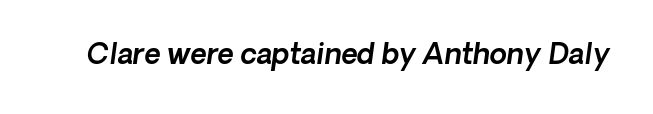
Plain, unruled lines of type. Examine the stroke ends and you'll find no serifs. Glyph-to-glyph distance matches everyday printed text. Proportional: the letters do not fall into vertical columns.
